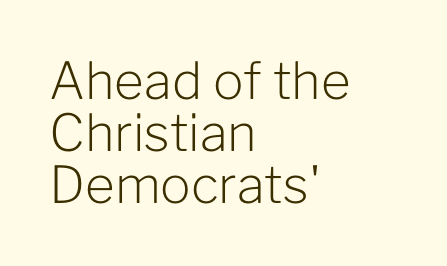
The image shows 51 px light sans-serif type, upright; set left-aligned, tight line spacing (1.02x), normal letter spacing, not underlined; low stroke contrast and a medium x-height.
